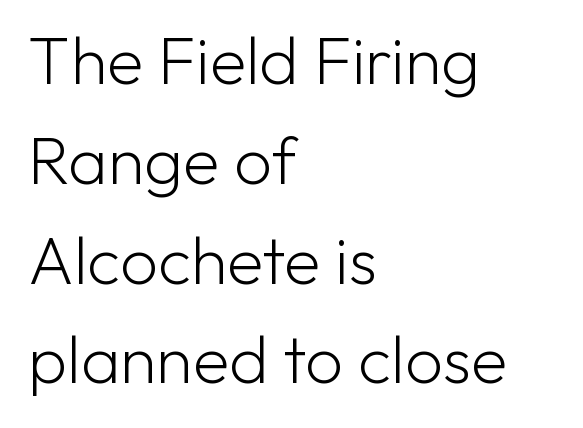
The image shows 67 px light sans-serif type, upright; set left-aligned, normal line spacing (1.49x), normal letter spacing, not underlined; low stroke contrast and a medium x-height.
